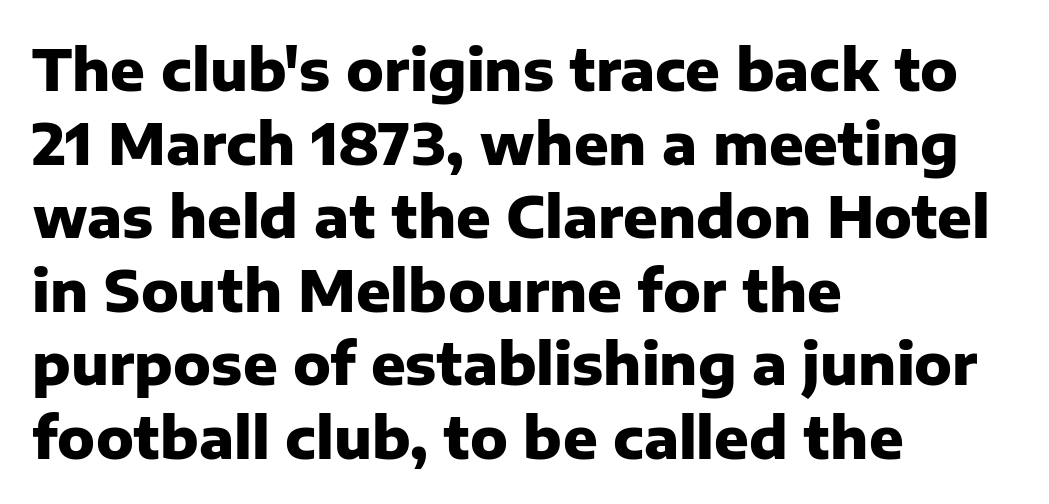
{"serif": "no", "italic": "no", "bold": "yes", "weight": "heavy", "width": "normal", "stroke_contrast": "low", "x_height": "medium", "monospaced": "no", "underline": "no", "align": "left", "line_spacing": "normal", "line_spacing_ratio": 1.29, "letter_spacing": "normal", "letter_spacing_em": 0.0, "glyph_px": 57}
